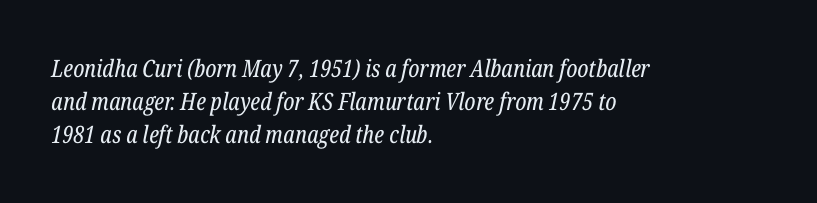
The characters are drawn with everyday or finer stroke widths. Quick note: interline space is typical. These lines keep a tight, regular rhythm from letter to letter. Does the copy run flush right? No — it runs flush left. In terms of posture, this sample is oblique. Any mark beneath the type? The region is blank.
